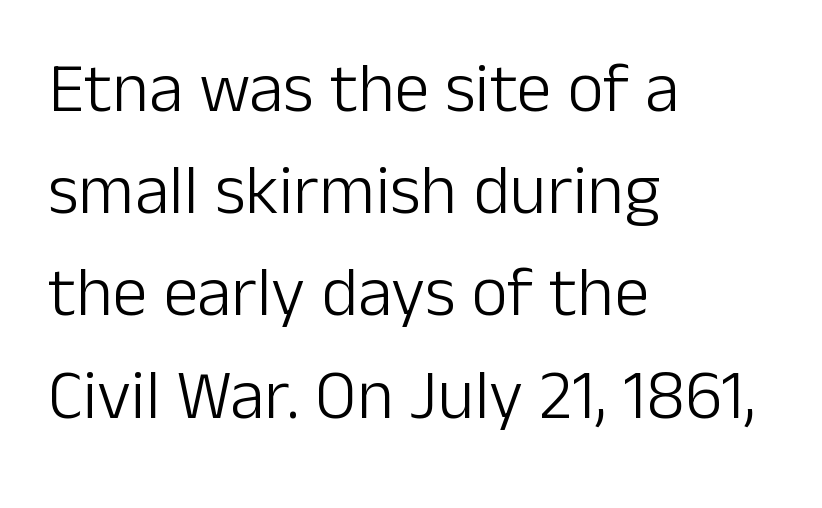
Q: Is the text bold? A: No.
Q: Is the text italic (slanted)? A: No, it is upright.
Q: Is the typeface a serif or a sans-serif typeface? A: Sans-serif.
Q: Is the text underlined? A: No.
Q: How is the paragraph aligned? A: Left-aligned.
Q: Is the spacing between letters normal or unusually wide? A: Normal.
Q: Is the spacing between lines tight, normal or loose? A: Normal.
Q: Width (condensed, normal, or wide)? A: Normal.
Q: Stroke contrast? A: Low.
Q: x-height? A: Medium.
Q: Monospaced? A: No.
